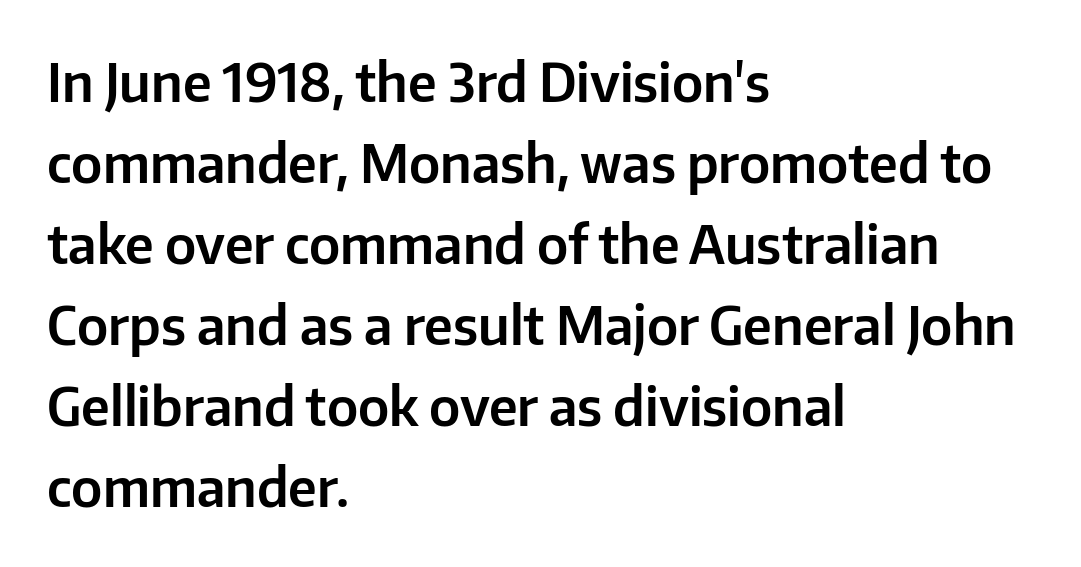
{"serif": "no", "italic": "no", "width": "normal", "stroke_contrast": "low", "x_height": "medium", "monospaced": "no", "underline": "no", "align": "left", "line_spacing": "normal", "line_spacing_ratio": 1.53, "letter_spacing": "normal", "letter_spacing_em": 0.0, "glyph_px": 53}
